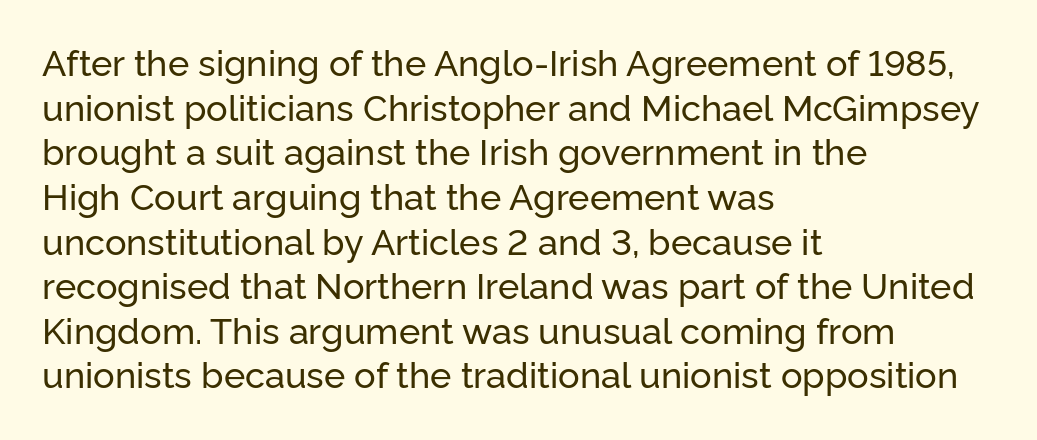
{"serif": "no", "italic": "no", "width": "normal", "stroke_contrast": "low", "x_height": "medium", "monospaced": "no", "underline": "no", "align": "left", "line_spacing_ratio": 1.24, "letter_spacing": "normal", "letter_spacing_em": 0.0, "glyph_px": 36}
